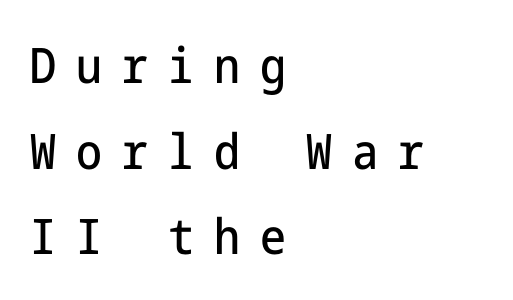
The image shows 49 px condensed sans-serif type, upright; set left-aligned, line spacing 1.75x, unusually wide letter spacing (+0.41 em), not underlined; low stroke contrast and a medium x-height.
